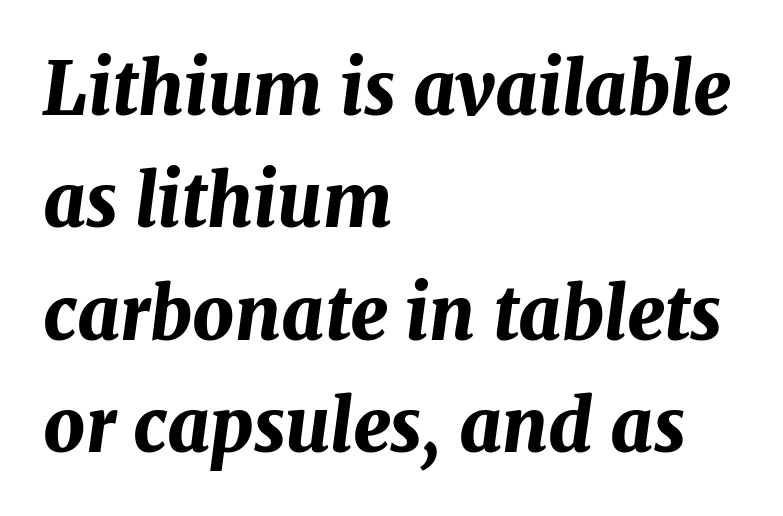
This rendering uses left alignment, leaving the right contour irregular. The passage shown is typed in a proportional face where columns would drift. Decoration check: the copy has no underline. These lines keep a tight, regular rhythm from letter to letter. Typographic density is high because the face is bold.
